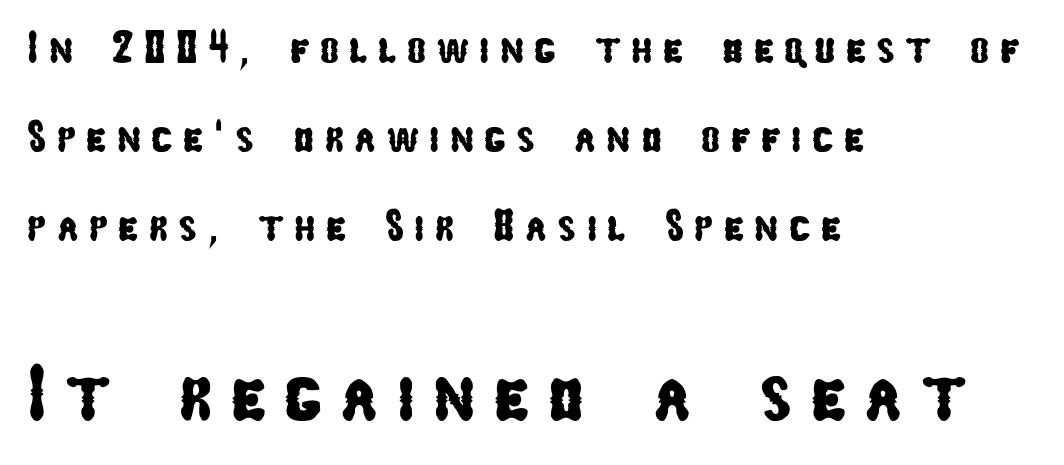
Q: Is the typeface a serif or a sans-serif typeface? A: Sans-serif.
Q: Is the text underlined? A: No.
Q: How is the paragraph aligned? A: Left-aligned.
Q: Is the spacing between letters normal or unusually wide? A: Unusually wide.
Q: Is the spacing between lines tight, normal or loose? A: Loose.
Q: Which block of text is set in a larger size, the first (top) or the second (bottom)? A: The second (bottom) one.
Q: Width (condensed, normal, or wide)? A: Condensed.
Q: Stroke contrast? A: Low.
Q: x-height? A: Medium.
Q: Monospaced? A: No.
